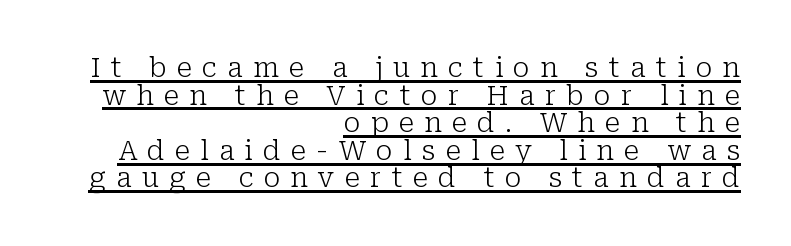
Q: Is the text bold? A: No.
Q: Is the text italic (slanted)? A: No, it is upright.
Q: Is the text underlined? A: Yes.
Q: How is the paragraph aligned? A: Right-aligned.
Q: Is the spacing between letters normal or unusually wide? A: Unusually wide.
Q: Is the spacing between lines tight, normal or loose? A: Tight.
